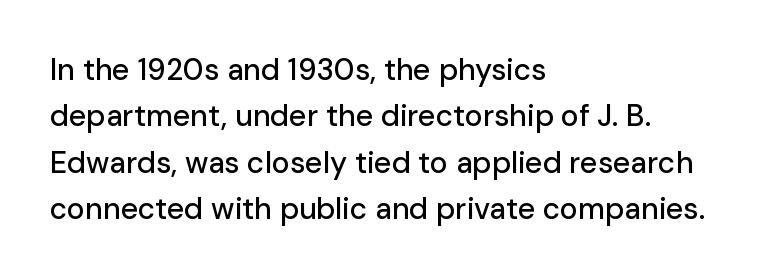
The words here are not underlined. The typography opts for an upright posture over an oblique one. What's the leading like? Ordinary, nothing unusual. A typesetter would call this proportional, since set widths differ per character.
